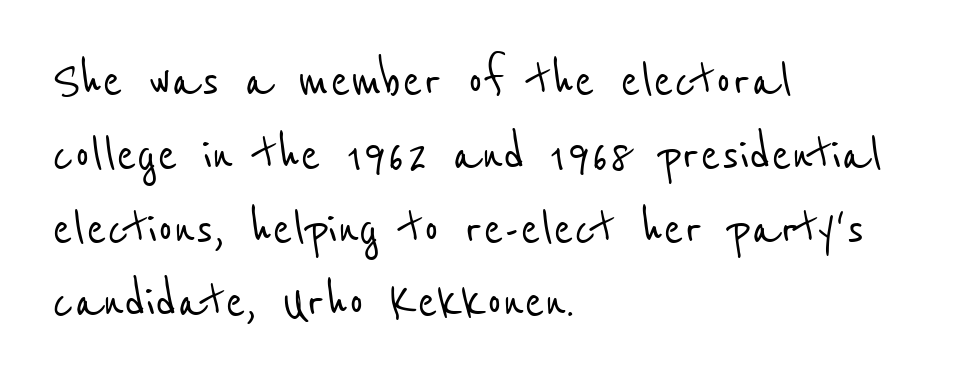
The image shows 60 px condensed sans-serif type; set left-aligned, line spacing 1.23x, normal letter spacing, not underlined; low stroke contrast and a medium x-height.
